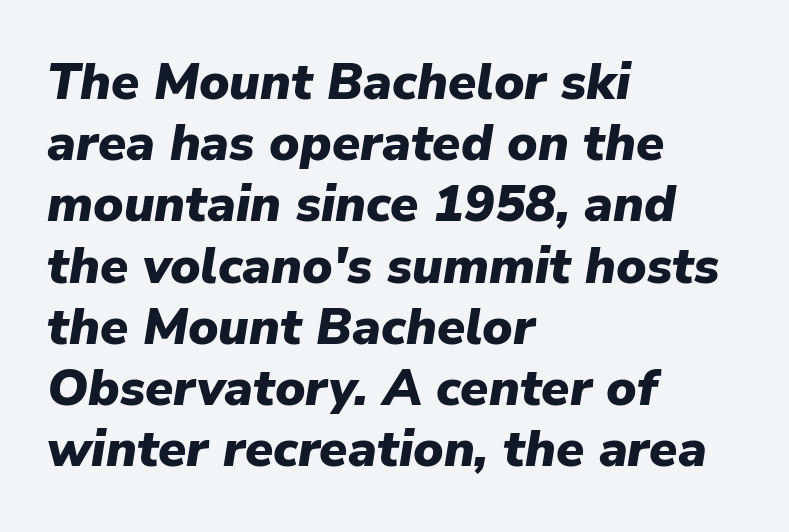
Q: Is the text bold? A: Yes.
Q: Is the text italic (slanted)? A: Yes, it leans right by about 9 degrees.
Q: Is the text underlined? A: No.
Q: How is the paragraph aligned? A: Left-aligned.
Q: Is the spacing between letters normal or unusually wide? A: Normal.
Q: Width (condensed, normal, or wide)? A: Normal.
Q: Stroke contrast? A: Low.
Q: x-height? A: Medium.
Q: Monospaced? A: No.
